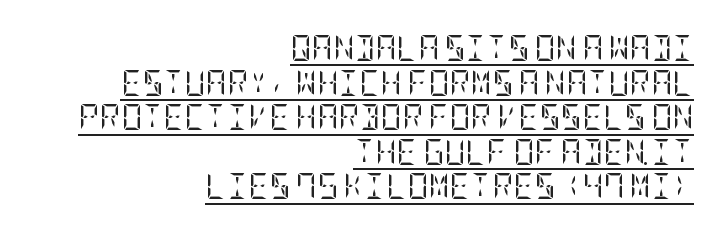
This sample keeps an unexceptional amount of space between lines. If you drew a line through each stem, it would be perfectly vertical. Is this a heavy cut? Hardly; it is regular or lighter. The horizontal fit of the characters is conventional and even. Visually the block forms a straight wall on the right and a jagged coastline on the left. Check the space under the baseline: a stroke is drawn there.
